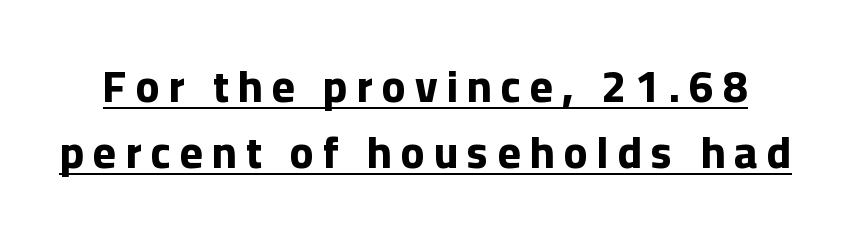
Rows of type keep a routine distance in the vertical direction. Does a line run under the words? Yes, clearly. These words are printed bold, with thick strokes throughout. The face used here is proportionally spaced, like ordinary book or web type. The type sits square on the baseline with zero lean.
